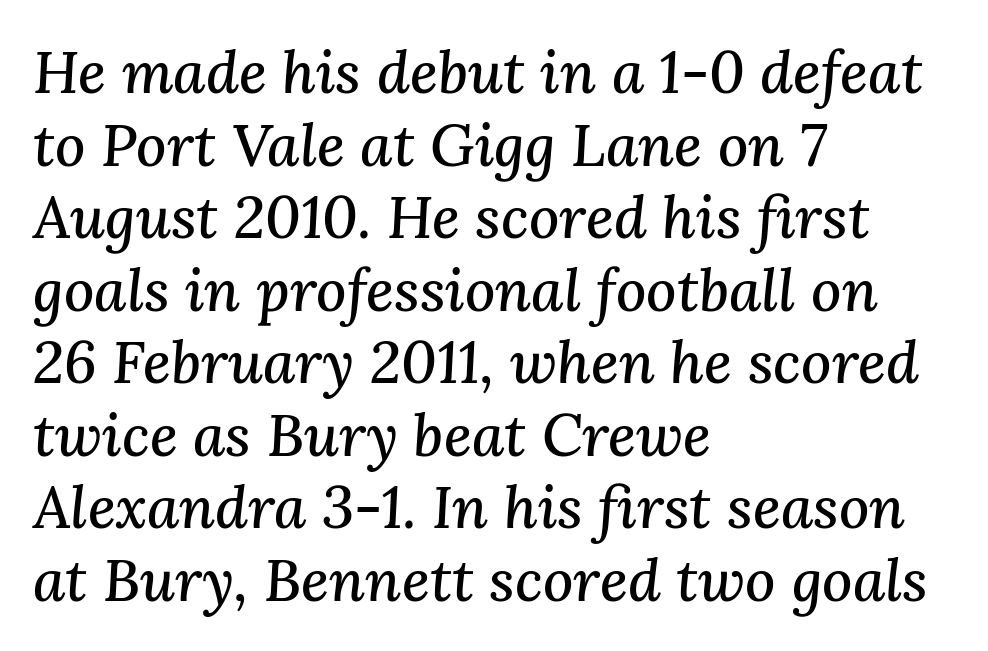
The letters sit at their default tracking, neither squeezed nor spread. Stroke terminals: seriffed. Line starts are locked; line ends wander. Is the type slanted? Yes — the strokes lean at a clear angle.
